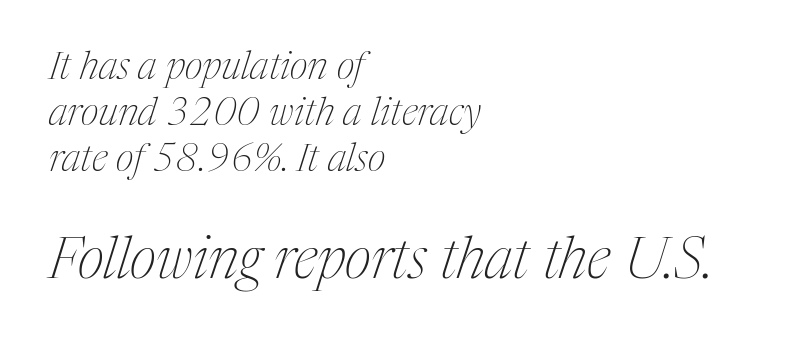
Q: Is the text bold? A: No.
Q: Is the text italic (slanted)? A: Yes, it leans right by about 17 degrees.
Q: Is the typeface a serif or a sans-serif typeface? A: Serif.
Q: Is the text underlined? A: No.
Q: How is the paragraph aligned? A: Left-aligned.
Q: Is the spacing between letters normal or unusually wide? A: Normal.
Q: Which block of text is set in a larger size, the first (top) or the second (bottom)? A: The second (bottom) one.
Q: Width (condensed, normal, or wide)? A: Condensed.
Q: Stroke contrast? A: Medium.
Q: x-height? A: Medium.
Q: Monospaced? A: No.
